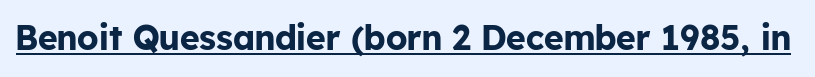
The image shows 34 px bold sans-serif type, upright; set normal letter spacing, underlined; low stroke contrast and a medium x-height.
